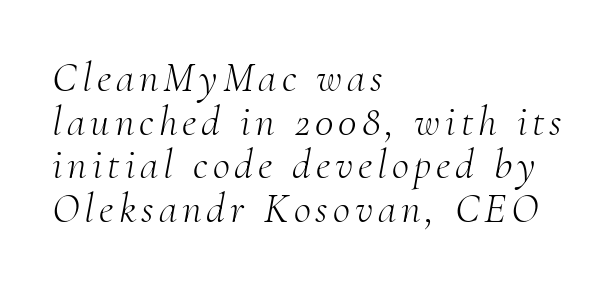
The image shows 42 px light serif type, italic (leaning right); set left-aligned, tight line spacing (1.04x), not underlined; medium stroke contrast and a small x-height.
